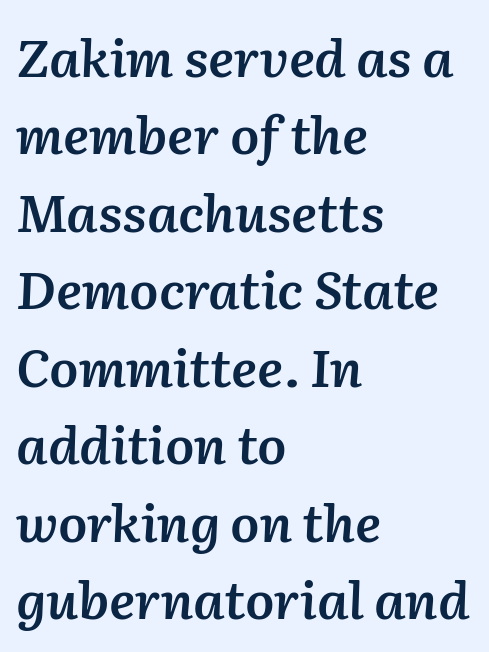
Q: Is the text bold? A: Semi-bold.
Q: Is the text italic (slanted)? A: Yes, it leans right by about 2 degrees.
Q: Is the text underlined? A: No.
Q: How is the paragraph aligned? A: Left-aligned.
Q: Is the spacing between letters normal or unusually wide? A: Normal.
Q: Is the spacing between lines tight, normal or loose? A: Normal.
Q: Width (condensed, normal, or wide)? A: Normal.
Q: Stroke contrast? A: Medium.
Q: x-height? A: Medium.
Q: Monospaced? A: No.
